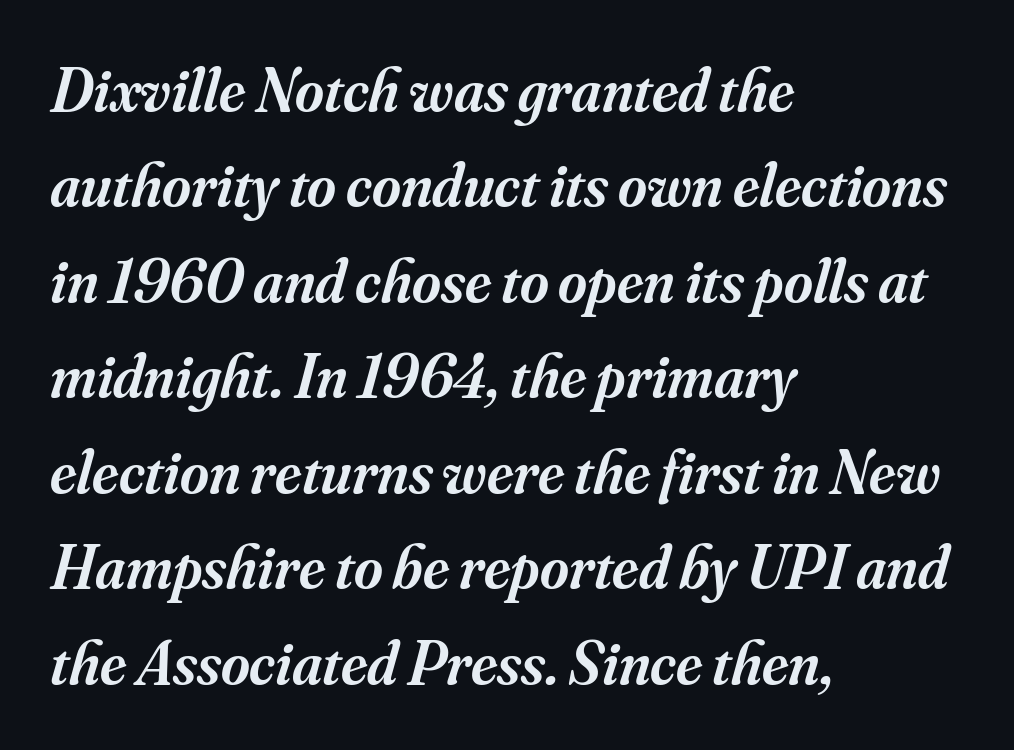
{"serif": "yes", "italic": "yes", "lean": "right", "slant_degrees": 16, "bold": "semi", "weight": "semibold", "width": "normal", "stroke_contrast": "medium", "x_height": "small", "monospaced": "no", "underline": "no", "align": "left", "line_spacing": "normal", "line_spacing_ratio": 1.54, "letter_spacing": "normal", "letter_spacing_em": 0.0, "glyph_px": 62}
